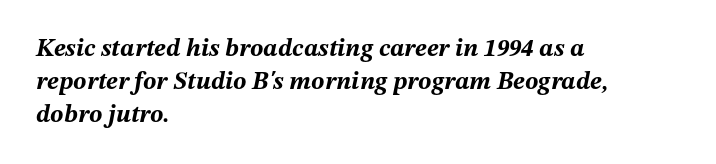
The image shows 25 px bold type, italic (leaning right); set left-aligned, normal line spacing (1.32x), normal letter spacing, not underlined.
